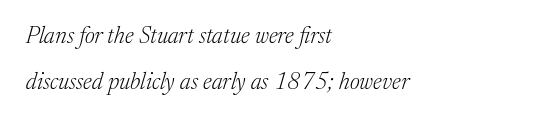
The image shows 23 px text type, italic (leaning right); set left-aligned, loose line spacing (2.01x), normal letter spacing, not underlined.
